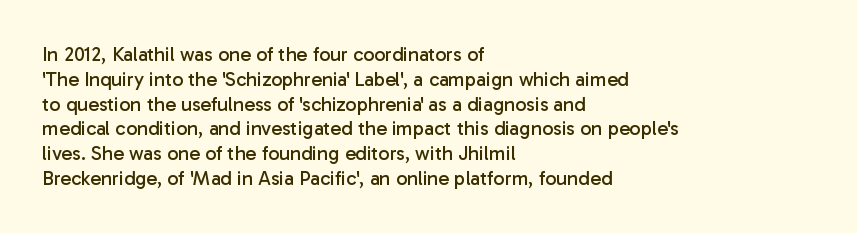
Q: Is the text bold? A: No.
Q: Is the text italic (slanted)? A: No, it is upright.
Q: Is the text underlined? A: No.
Q: How is the paragraph aligned? A: Left-aligned.
Q: Is the spacing between letters normal or unusually wide? A: Normal.
